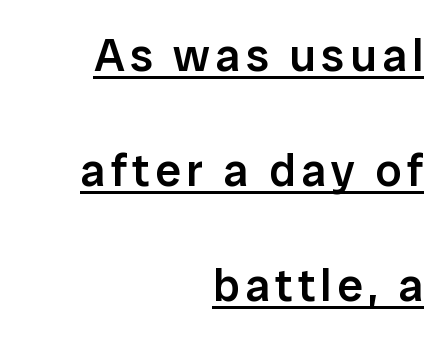
{"serif": "no", "italic": "no", "bold": "semi", "weight": "semibold", "width": "normal", "stroke_contrast": "low", "x_height": "medium", "monospaced": "no", "underline": "yes", "align": "right", "line_spacing": "loose", "line_spacing_ratio": 2.5, "glyph_px": 46}
